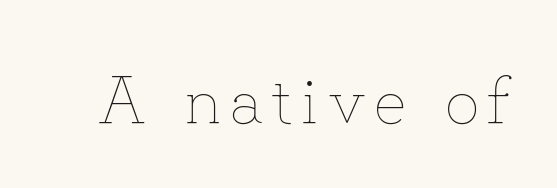
Q: Is the text bold? A: No.
Q: Is the text italic (slanted)? A: No, it is upright.
Q: Is the text underlined? A: No.
Q: Width (condensed, normal, or wide)? A: Normal.
Q: Stroke contrast? A: Low.
Q: x-height? A: Small.
Q: Monospaced? A: No.
